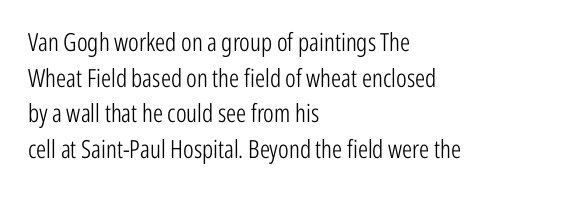
No word sits above an underline. These lines stack with their left ends in a neat column. The line-height multiplier appears to be the usual default. Ordinary non-slanted type is in use. Students, note that the glyphs here touch the page at normal intervals.
